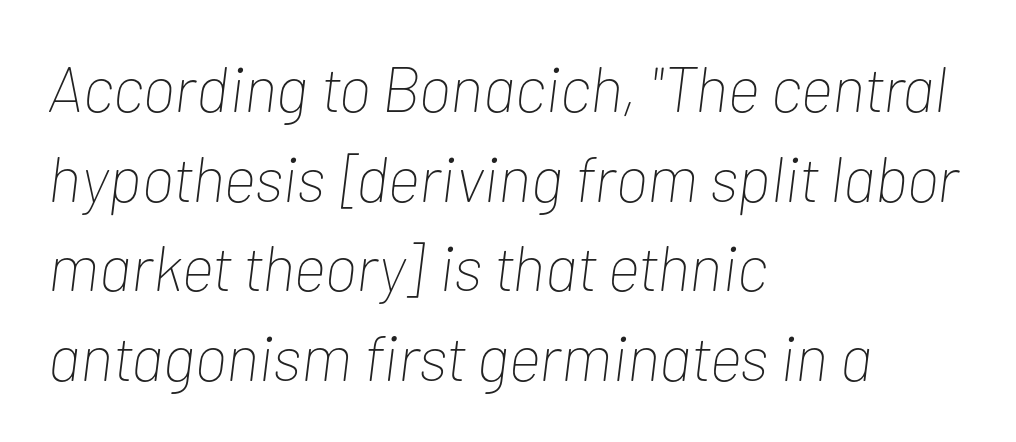
{"italic": "yes", "lean": "right", "slant_degrees": 7, "bold": "no", "weight": "thin", "width": "condensed", "stroke_contrast": "low", "x_height": "medium", "monospaced": "no", "underline": "no", "align": "left", "line_spacing": "normal", "line_spacing_ratio": 1.4, "letter_spacing": "normal", "letter_spacing_em": 0.0, "glyph_px": 64}
